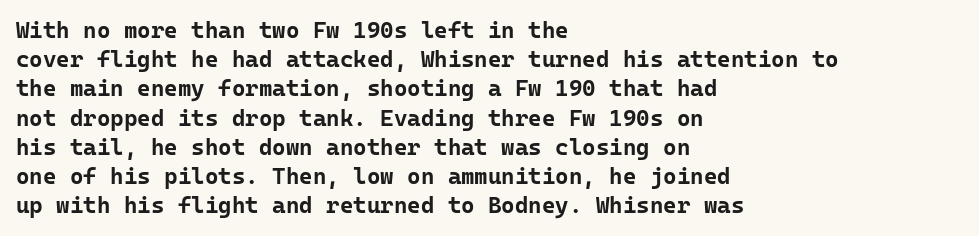
{"italic": "no", "bold": "yes", "underline": "no", "align": "left", "line_spacing": "normal", "line_spacing_ratio": 1.27, "letter_spacing": "normal", "letter_spacing_em": 0.0, "glyph_px": 23}
